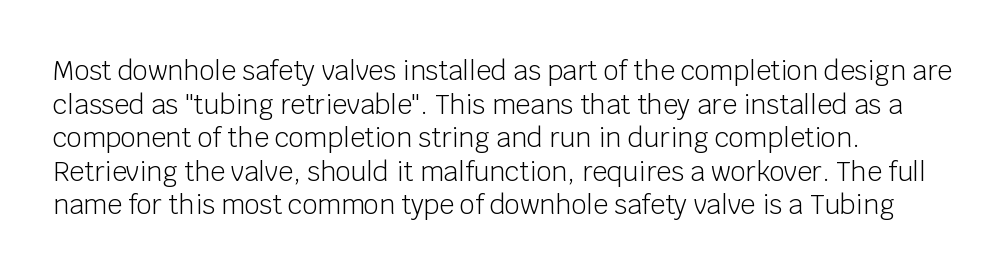
Interline gaps are of average width in this sample. In terms of posture, this sample is upright. Teacher's note: observe the even left margin — that is flush-left alignment. The cut favours lightness, reaching ordinary text weight at its darkest.
